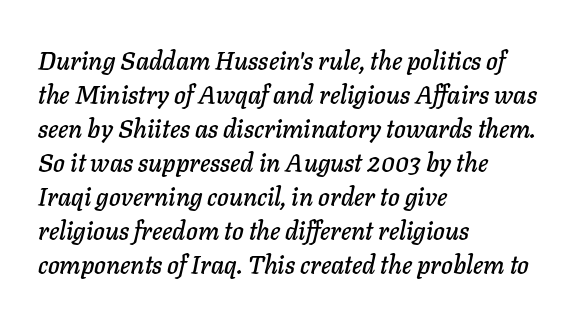
Q: Is the text italic (slanted)? A: Yes, it leans right by about 11 degrees.
Q: Is the text underlined? A: No.
Q: How is the paragraph aligned? A: Left-aligned.
Q: Is the spacing between letters normal or unusually wide? A: Normal.
Q: Is the spacing between lines tight, normal or loose? A: Normal.
